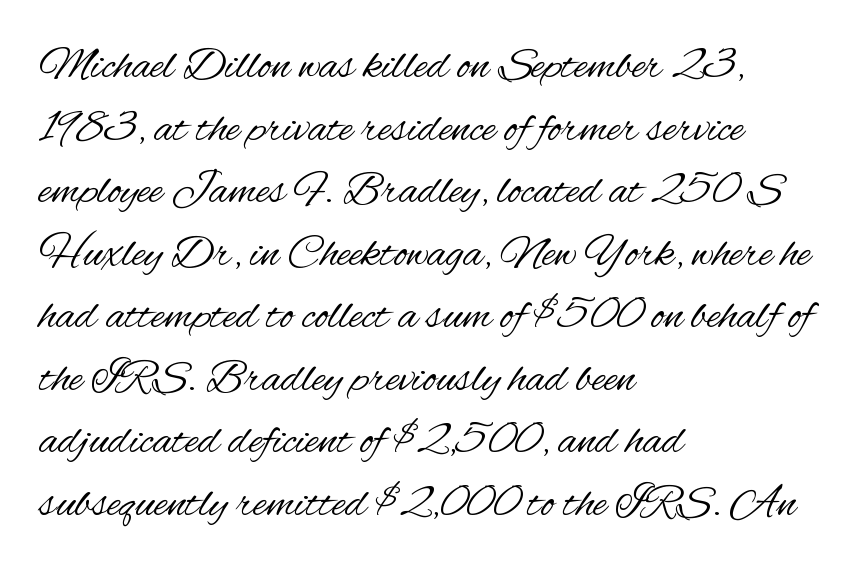
Vertical stems look standard width or narrower in stroke. The rendering shows plain stroke endings on the letterforms — a sans-serif design. In terms of leading, this rendering sits right in the middle. If you drew a ruler down the left edge, every line would touch it.
